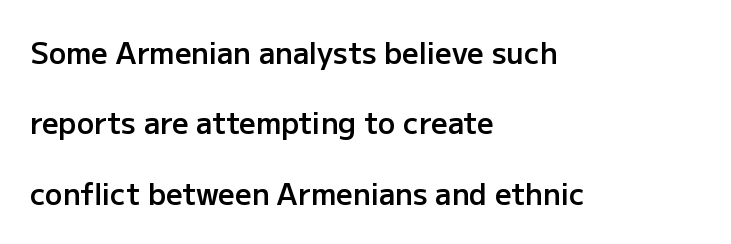
Q: Is the text bold? A: Semi-bold.
Q: Is the text italic (slanted)? A: No, it is upright.
Q: Is the typeface a serif or a sans-serif typeface? A: Sans-serif.
Q: Is the text underlined? A: No.
Q: How is the paragraph aligned? A: Left-aligned.
Q: Is the spacing between letters normal or unusually wide? A: Normal.
Q: Is the spacing between lines tight, normal or loose? A: Loose.
Q: Width (condensed, normal, or wide)? A: Normal.
Q: Stroke contrast? A: Low.
Q: x-height? A: Medium.
Q: Monospaced? A: No.
